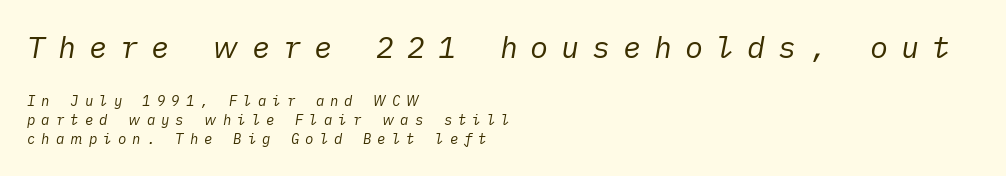
Q: Is the text bold? A: No.
Q: Is the text italic (slanted)? A: Yes, it leans right by about 10 degrees.
Q: Is the text underlined? A: No.
Q: How is the paragraph aligned? A: Left-aligned.
Q: Is the spacing between letters normal or unusually wide? A: Unusually wide.
Q: Is the spacing between lines tight, normal or loose? A: Normal.
Q: Which block of text is set in a larger size, the first (top) or the second (bottom)? A: The first (top) one.
Q: Width (condensed, normal, or wide)? A: Normal.
Q: Stroke contrast? A: Low.
Q: x-height? A: Medium.
